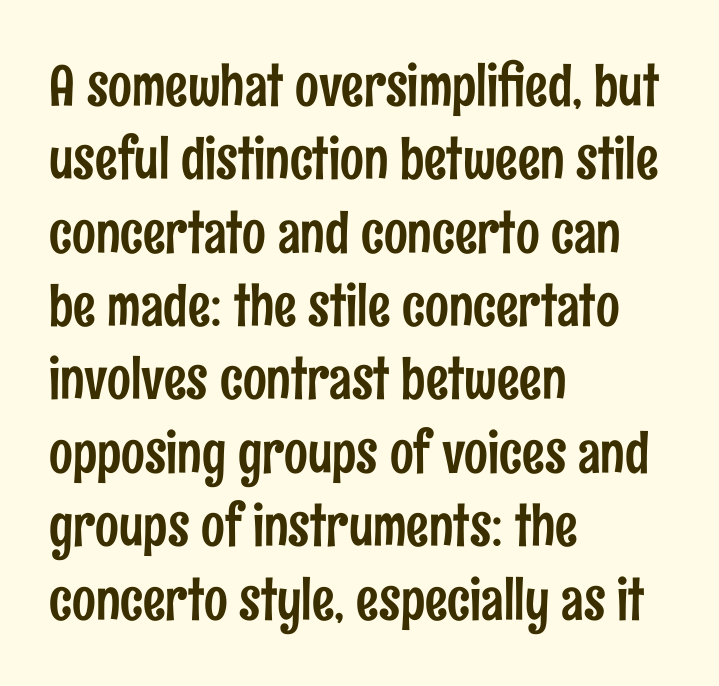
The text block is weighted toward the left margin, trailing off unevenly rightward. The strip under each line holds only bare page. A typesetter would call this zero additional tracking. Honestly, the row spacing looks completely unremarkable. A typesetter would label this face a sans.
